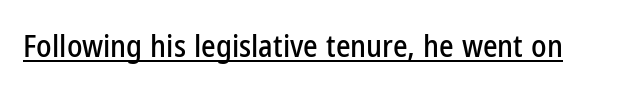
{"serif": "no", "italic": "no", "width": "condensed", "stroke_contrast": "low", "x_height": "medium", "monospaced": "no", "underline": "yes", "letter_spacing": "normal", "letter_spacing_em": 0.0, "glyph_px": 31}
